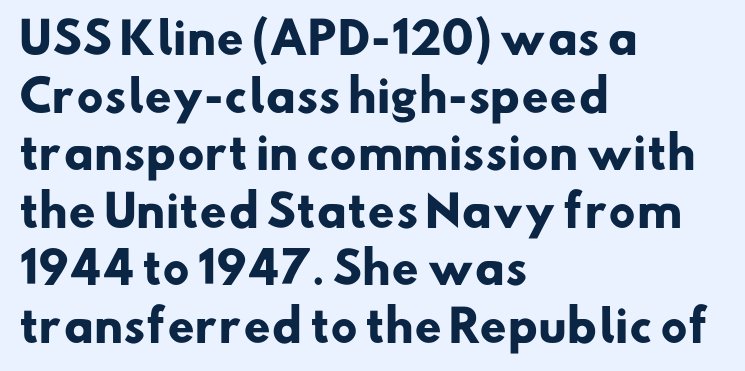
A student would call this left alignment; a typographer would say flush left, rag right. The type family on display is of the sans-serif kind. The area under the type is left untouched. A normal amount of white space separates one row of letters from the next. Spacing verdict: proportional, widths tailored to each character. You'd pick this weight for a headline — it's a proper bold.
